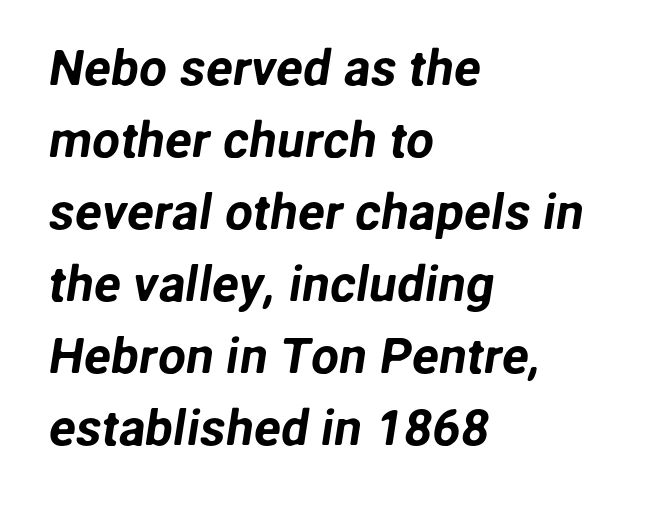
{"serif": "no", "width": "normal", "stroke_contrast": "low", "x_height": "medium", "monospaced": "no", "underline": "no", "align": "left", "line_spacing": "normal", "line_spacing_ratio": 1.44, "letter_spacing": "normal", "letter_spacing_em": 0.0, "glyph_px": 50}
